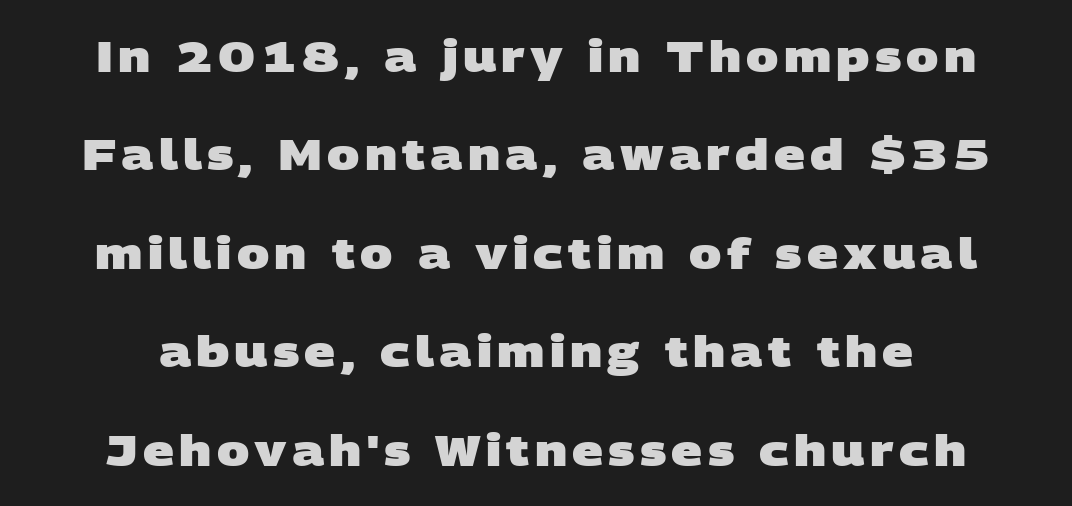
The image shows 43 px heavy, wide sans-serif type; set centered, loose line spacing (2.29x), not underlined; low stroke contrast and a large x-height.
